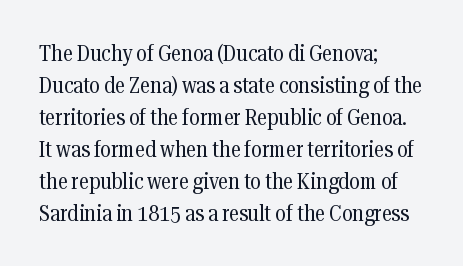
Caption: standard tracking, unaltered. Does the leading feel generous? No, just average. The lines are quadded left. Check the space under the baseline: it is left empty.
